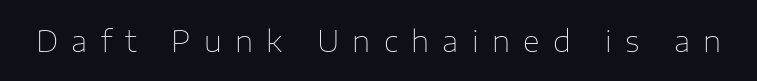
{"serif": "no", "italic": "no", "bold": "no", "weight": "thin", "width": "normal", "stroke_contrast": "low", "x_height": "medium", "monospaced": "no", "underline": "no", "letter_spacing": "wide", "letter_spacing_em": 0.46, "glyph_px": 29}
